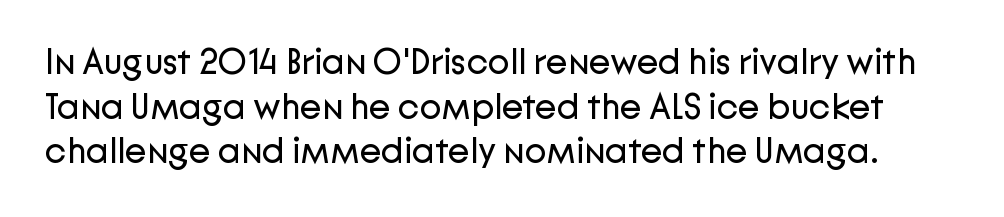
{"serif": "no", "italic": "no", "bold": "no", "weight": "regular", "width": "normal", "stroke_contrast": "low", "x_height": "medium", "monospaced": "no", "underline": "no", "line_spacing_ratio": 1.24, "letter_spacing": "normal", "letter_spacing_em": 0.0, "glyph_px": 36}
